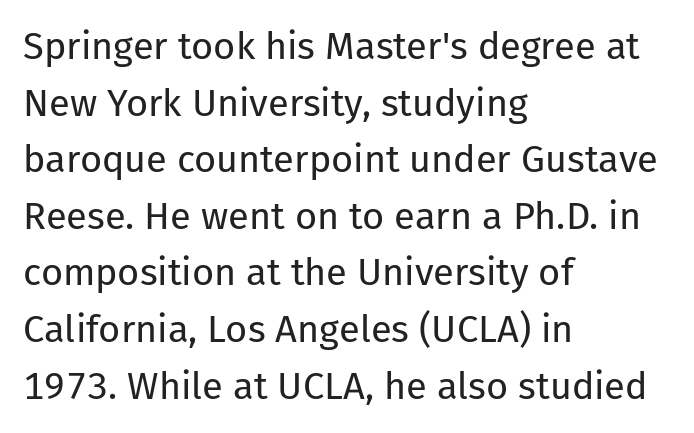
Q: Is the text bold? A: No.
Q: Is the text italic (slanted)? A: No, it is upright.
Q: Is the typeface a serif or a sans-serif typeface? A: Sans-serif.
Q: Is the text underlined? A: No.
Q: How is the paragraph aligned? A: Left-aligned.
Q: Is the spacing between letters normal or unusually wide? A: Normal.
Q: Is the spacing between lines tight, normal or loose? A: Normal.
Q: Width (condensed, normal, or wide)? A: Normal.
Q: Stroke contrast? A: Low.
Q: x-height? A: Medium.
Q: Monospaced? A: No.
